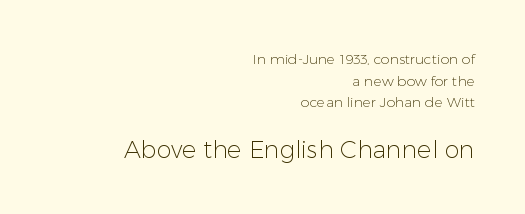
{"italic": "no", "bold": "no", "underline": "no", "align": "right", "line_spacing": "normal", "line_spacing_ratio": 1.55, "letter_spacing": "normal", "letter_spacing_em": 0.0, "larger_block": "second", "size_ratio": 1.71, "glyph_px": 24}
